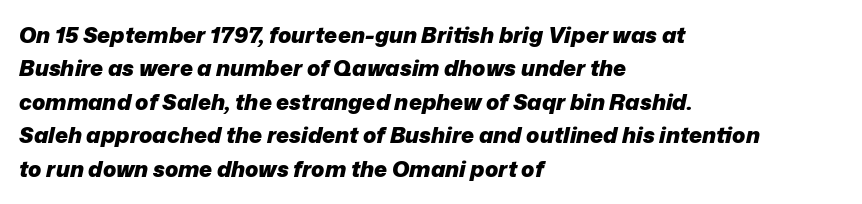
Q: Is the text bold? A: Yes.
Q: Is the text italic (slanted)? A: Yes, it leans right by about 12 degrees.
Q: Is the text underlined? A: No.
Q: How is the paragraph aligned? A: Left-aligned.
Q: Is the spacing between letters normal or unusually wide? A: Normal.
Q: Is the spacing between lines tight, normal or loose? A: Normal.
